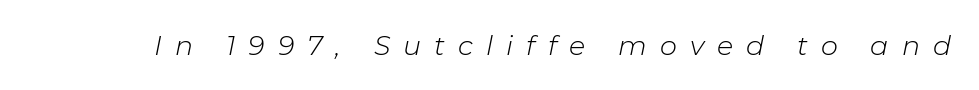
The image shows 27 px text type, italic (leaning right); set unusually wide letter spacing (+0.48 em), not underlined.
